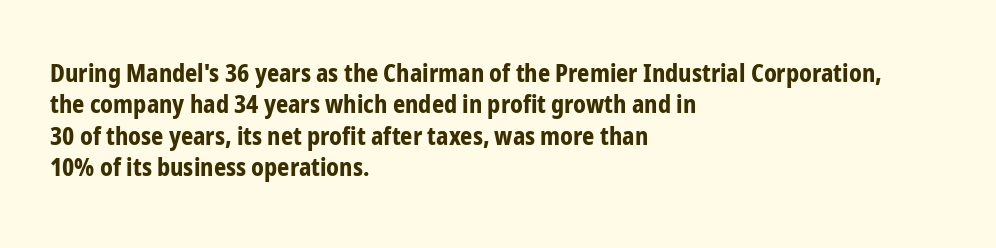
{"italic": "no", "bold": "yes", "underline": "no", "align": "left", "line_spacing": "normal", "line_spacing_ratio": 1.31, "letter_spacing": "normal", "letter_spacing_em": 0.0, "glyph_px": 24}
